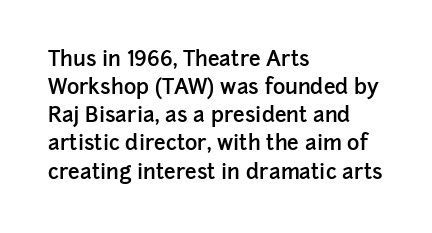
Q: Is the text bold? A: Semi-bold.
Q: Is the text italic (slanted)? A: No, it is upright.
Q: Is the text underlined? A: No.
Q: How is the paragraph aligned? A: Left-aligned.
Q: Is the spacing between letters normal or unusually wide? A: Normal.
Q: Is the spacing between lines tight, normal or loose? A: Normal.
